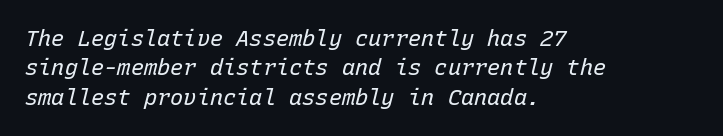
{"italic": "yes", "lean": "right", "slant_degrees": 15, "bold": "no", "underline": "no", "align": "left", "line_spacing": "normal", "line_spacing_ratio": 1.34, "letter_spacing": "normal", "letter_spacing_em": 0.0, "glyph_px": 22}
